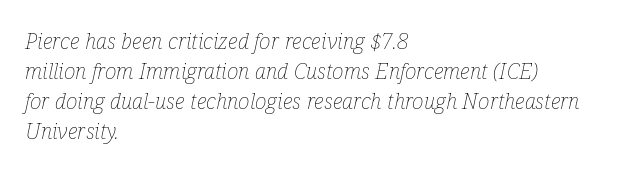
{"italic": "yes", "lean": "right", "slant_degrees": 12, "bold": "no", "underline": "no", "align": "left", "line_spacing": "normal", "line_spacing_ratio": 1.37, "letter_spacing": "normal", "letter_spacing_em": 0.0, "glyph_px": 22}
